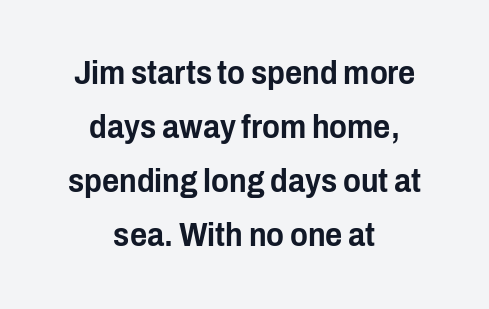
The image shows 33 px condensed sans-serif type, upright; set centered, normal line spacing (1.64x), normal letter spacing, not underlined; low stroke contrast and a medium x-height.
